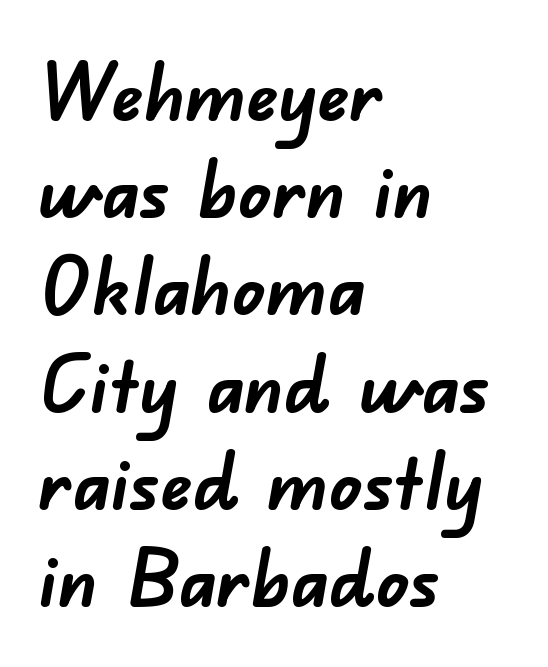
Q: Is the text bold? A: Yes.
Q: Is the typeface a serif or a sans-serif typeface? A: Sans-serif.
Q: Is the text underlined? A: No.
Q: How is the paragraph aligned? A: Left-aligned.
Q: Is the spacing between letters normal or unusually wide? A: Normal.
Q: Width (condensed, normal, or wide)? A: Normal.
Q: Stroke contrast? A: Low.
Q: x-height? A: Small.
Q: Monospaced? A: No.
